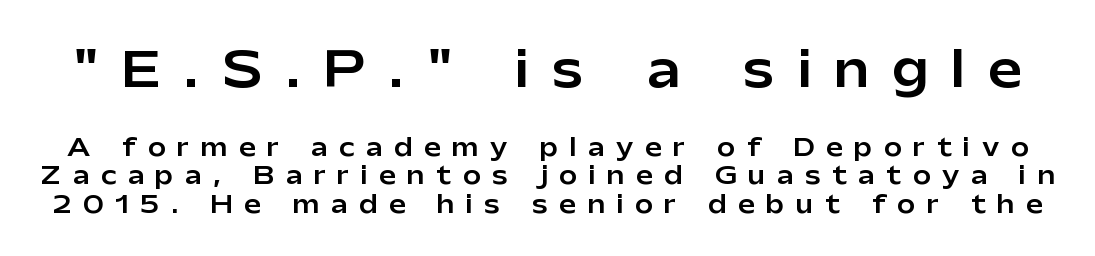
Here the first block reads like a headline and the second like body copy. Classification — sans serif. Descenders are the only things crossing below the line. Proportional: the letters do not fall into vertical columns. These lines were composed using upright roman letters.
